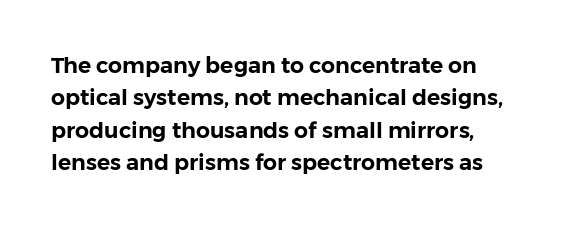
The image shows 22 px text type, upright; set left-aligned, normal line spacing (1.47x), normal letter spacing, not underlined.
